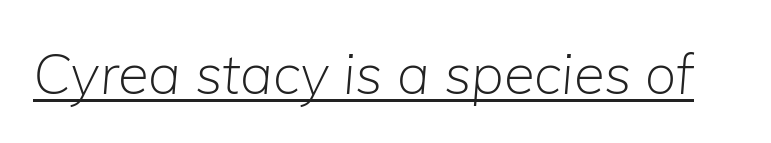
The image shows 56 px light type, italic (leaning right); set normal letter spacing, underlined; low stroke contrast and a medium x-height.
